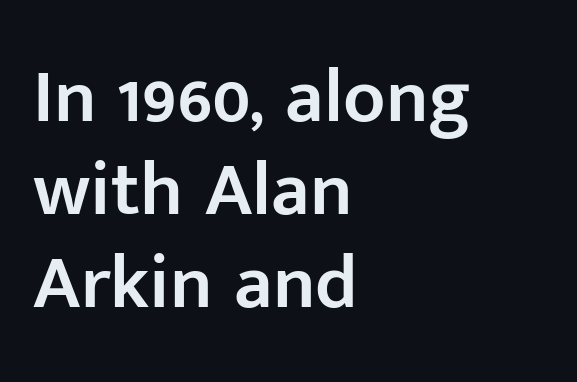
The image shows 77 px semibold sans-serif type, upright; set left-aligned, line spacing 1.21x, normal letter spacing, not underlined; low stroke contrast and a medium x-height.
